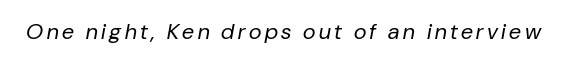
Stem width sits at or under what a default text font uses. Decoration check: the copy has no underline. Rendered with sloped, italic letterforms.
